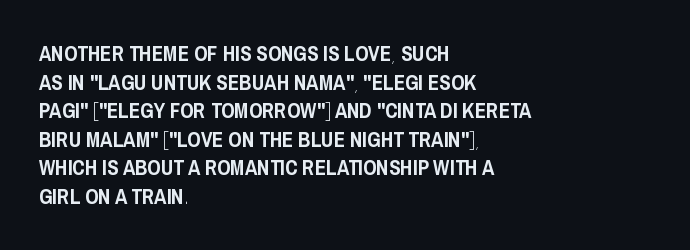
The rendering keeps characters at their native spacing. Does the lettering tilt? It doesn't — this is upright. Descender tails drop into unmarked territory. The lines sit at an ordinary, default distance from one another. One-word summary of the alignment: left.
